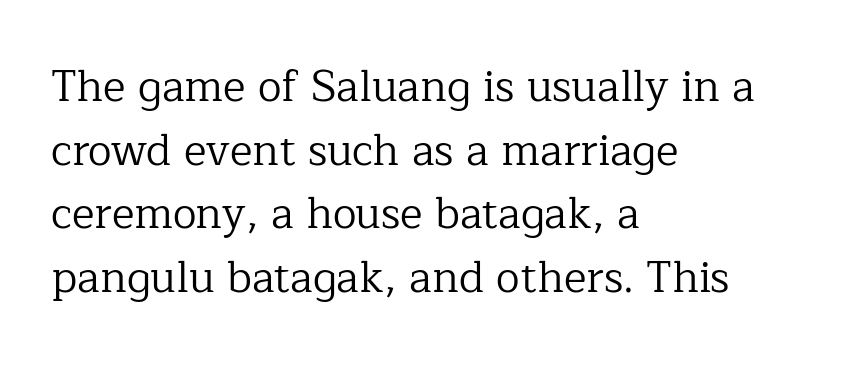
Vertical spacing — default. Stroke thickness stays within the range of a standard reading face or lighter. You can tell from the footed stems that serif type was used. Ascenders rise straight up at ninety degrees. Does extra space separate the letters? No, they use regular spacing.
